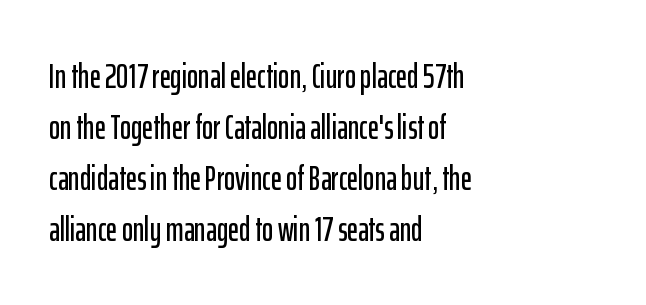
{"serif": "no", "italic": "no", "width": "condensed", "stroke_contrast": "low", "x_height": "medium", "monospaced": "no", "underline": "no", "align": "left", "line_spacing": "normal", "line_spacing_ratio": 1.5, "letter_spacing": "normal", "letter_spacing_em": 0.0, "glyph_px": 34}
